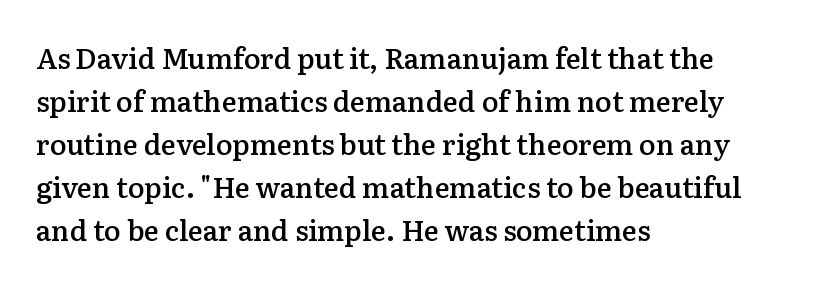
The image shows 28 px semibold serif type, upright; set left-aligned, normal line spacing (1.54x), normal letter spacing, not underlined; low stroke contrast and a medium x-height.
